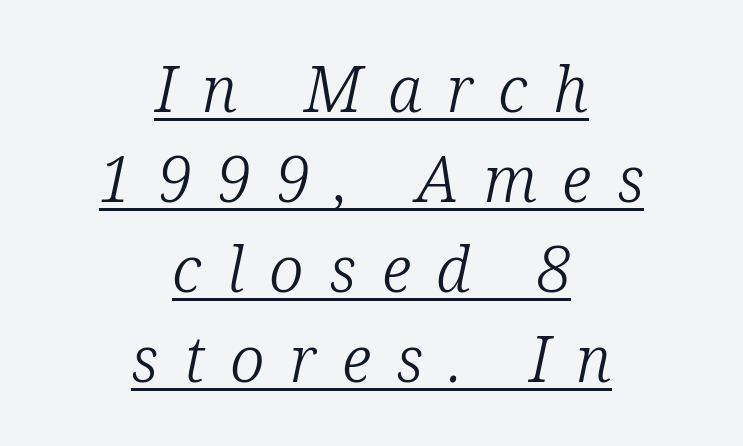
The passage shown leans; its letterforms are oblique. Reading down the block, each line starts at a different indent, mirrored at its end. Leading matches the norm, producing a regular column. Unbolded letterforms with no extra heft. Font category for this specimen: serif.
